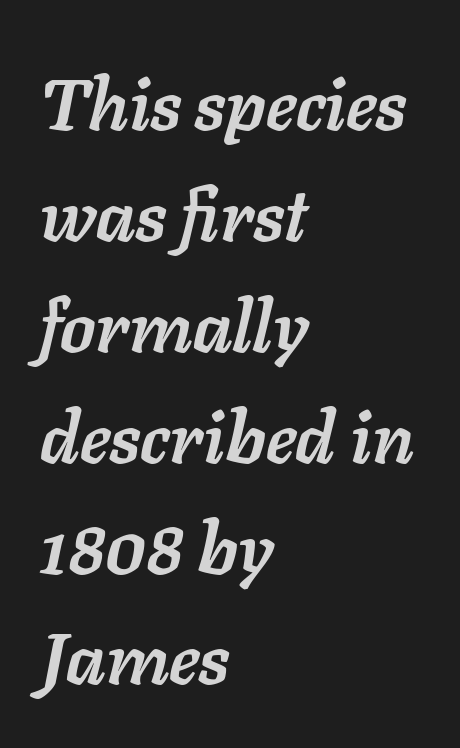
{"italic": "yes", "lean": "right", "slant_degrees": 11, "bold": "yes", "weight": "semibold", "width": "normal", "stroke_contrast": "low", "x_height": "medium", "monospaced": "no", "underline": "no", "align": "left", "line_spacing": "normal", "line_spacing_ratio": 1.54, "letter_spacing": "normal", "letter_spacing_em": 0.0, "glyph_px": 72}
